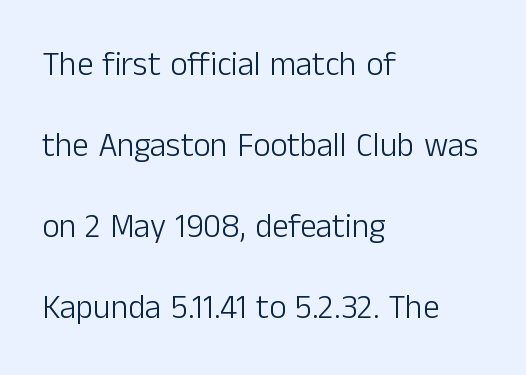
Q: Is the text bold? A: No.
Q: Is the text italic (slanted)? A: No, it is upright.
Q: Is the typeface a serif or a sans-serif typeface? A: Sans-serif.
Q: Is the text underlined? A: No.
Q: How is the paragraph aligned? A: Left-aligned.
Q: Is the spacing between letters normal or unusually wide? A: Normal.
Q: Is the spacing between lines tight, normal or loose? A: Loose.
Q: Width (condensed, normal, or wide)? A: Normal.
Q: Stroke contrast? A: Low.
Q: x-height? A: Medium.
Q: Monospaced? A: No.
